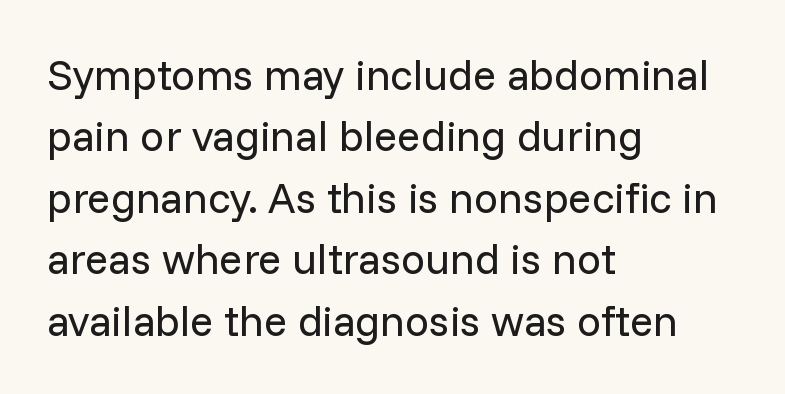
The letters advance in unequal steps, a hallmark of proportional type. When letters stand straight like this, we call the style roman or upright. The line-height multiplier appears to be the usual default. You could call the tracking neutral — neither tight nor loose. Unlike a traditional serif, this face leaves its strokes unadorned.
